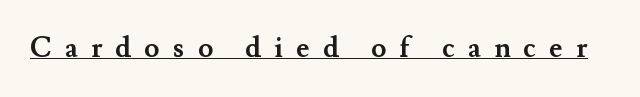
{"serif": "yes", "italic": "no", "bold": "yes", "weight": "semibold", "width": "normal", "stroke_contrast": "medium", "x_height": "small", "monospaced": "no", "underline": "yes", "letter_spacing": "wide", "letter_spacing_em": 0.47, "glyph_px": 28}
